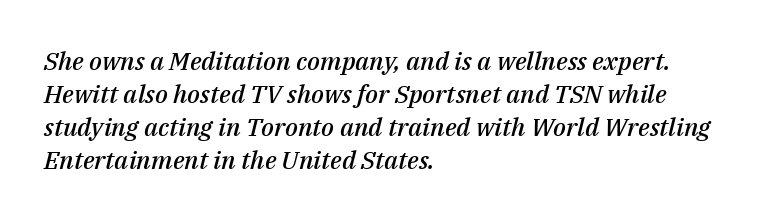
Q: Is the text bold? A: Semi-bold.
Q: Is the text italic (slanted)? A: Yes, it leans right by about 14 degrees.
Q: Is the text underlined? A: No.
Q: How is the paragraph aligned? A: Left-aligned.
Q: Is the spacing between letters normal or unusually wide? A: Normal.
Q: Is the spacing between lines tight, normal or loose? A: Normal.
